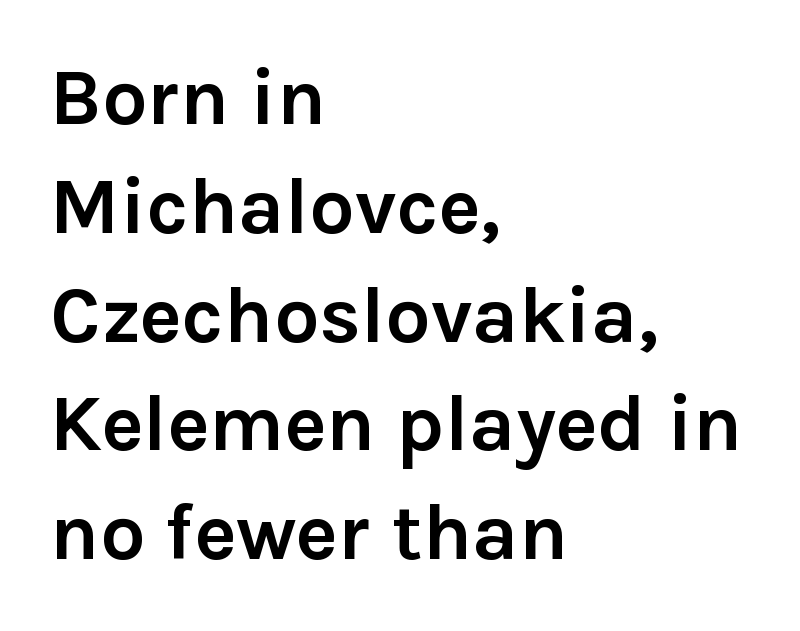
The image shows 80 px semibold sans-serif type, upright; set left-aligned, normal line spacing (1.36x), normal letter spacing, not underlined; a medium x-height.
